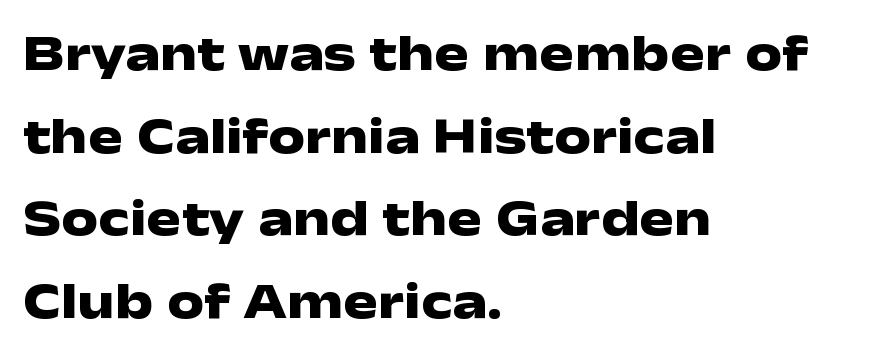
Q: Is the text bold? A: Yes.
Q: Is the text italic (slanted)? A: No, it is upright.
Q: Is the typeface a serif or a sans-serif typeface? A: Sans-serif.
Q: Is the text underlined? A: No.
Q: How is the paragraph aligned? A: Left-aligned.
Q: Is the spacing between letters normal or unusually wide? A: Normal.
Q: Is the spacing between lines tight, normal or loose? A: Normal.
Q: Width (condensed, normal, or wide)? A: Wide.
Q: Stroke contrast? A: Low.
Q: x-height? A: Medium.
Q: Monospaced? A: No.
